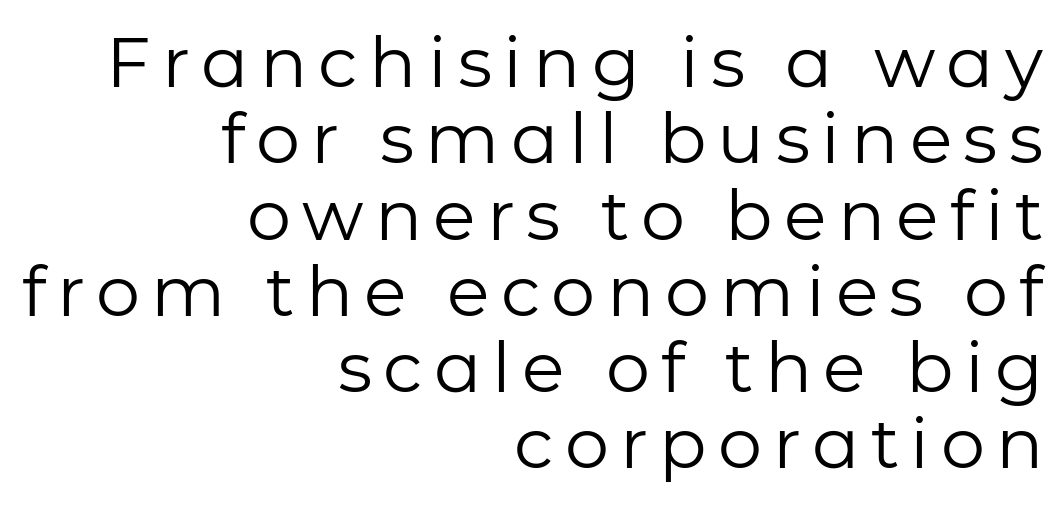
The image shows 70 px regular-weight sans-serif type, upright; set right-aligned, tight line spacing (1.09x), not underlined; low stroke contrast and a medium x-height.
